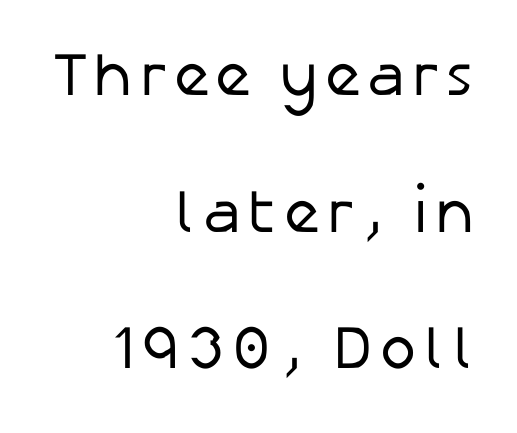
The image shows 61 px regular-weight sans-serif type, upright; set right-aligned, loose line spacing (2.24x), not underlined; low stroke contrast and a medium x-height.
